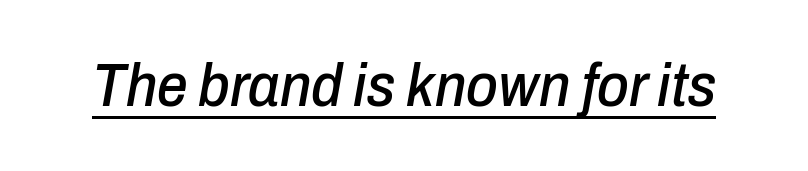
Does a line run under the words? Yes, clearly. The specimen reads as italic at a glance. In terms of letterspacing, this is plain default setting. Proportional: the letters do not fall into vertical columns.
